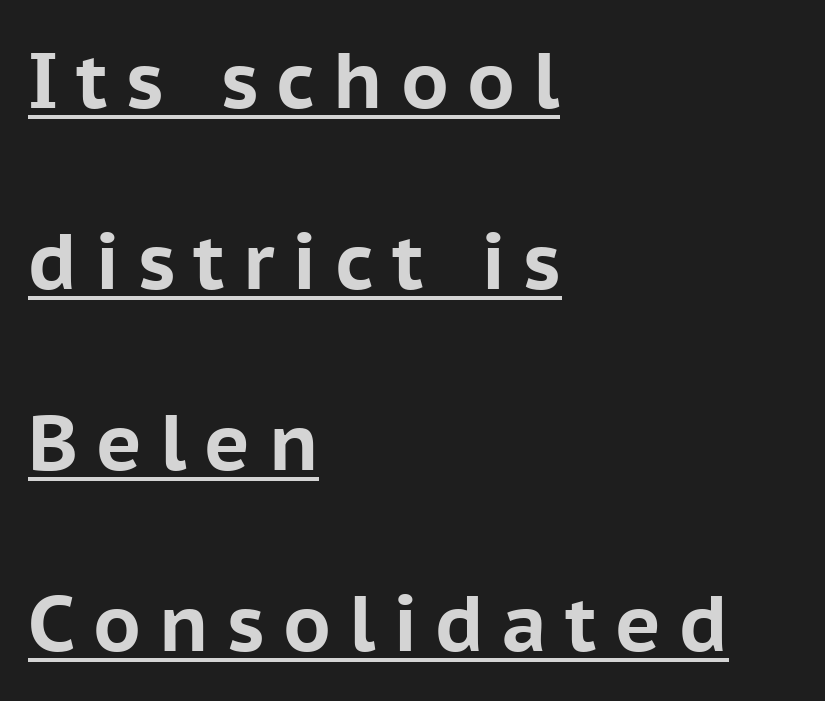
Is this a fixed-width face? No — the glyphs have proportional, varying widths. Pretty heavy lettering here — definitely bold. Note: no serifs on the glyphs. This is the regular roman posture of the typeface.
